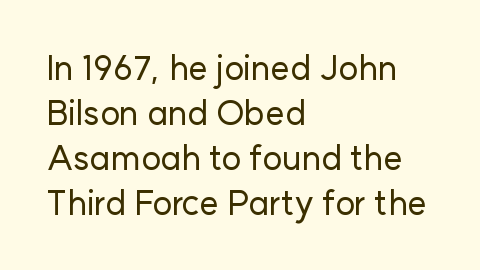
Examine the stroke ends and you'll find no serifs. Reading down the block, your eye returns to a fixed left position each line. A bare baseline throughout the passage. This is roman type, the default non-slanted kind.
